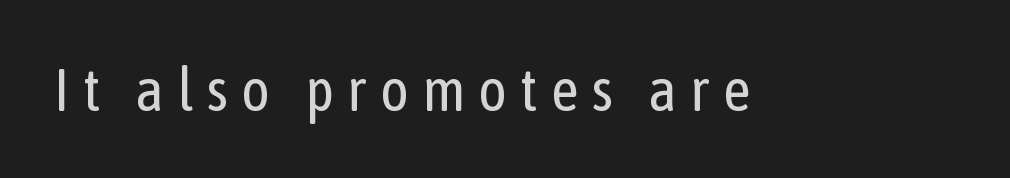
The image shows 60 px regular-weight, condensed sans-serif type, upright; set unusually wide letter spacing (+0.22 em), not underlined; low stroke contrast and a medium x-height.
